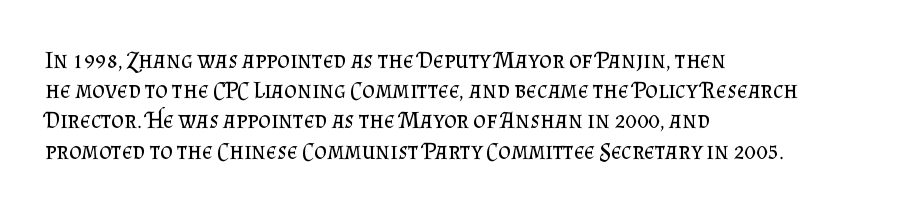
The weight would be labelled regular, book, light, or lighter still. Every stem runs plumb, perpendicular to the baseline. Descender tails drop into unmarked territory. One glance says typical: line gaps are just what's usual.
